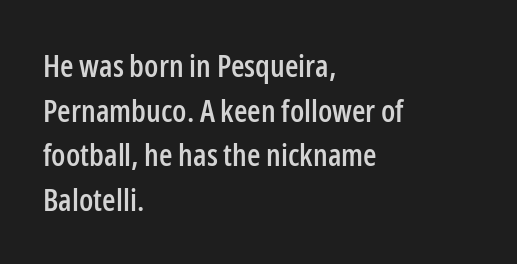
Q: Is the text italic (slanted)? A: No, it is upright.
Q: Is the typeface a serif or a sans-serif typeface? A: Sans-serif.
Q: Is the text underlined? A: No.
Q: How is the paragraph aligned? A: Left-aligned.
Q: Is the spacing between letters normal or unusually wide? A: Normal.
Q: Is the spacing between lines tight, normal or loose? A: Normal.
Q: Width (condensed, normal, or wide)? A: Condensed.
Q: Stroke contrast? A: Low.
Q: x-height? A: Medium.
Q: Monospaced? A: No.
